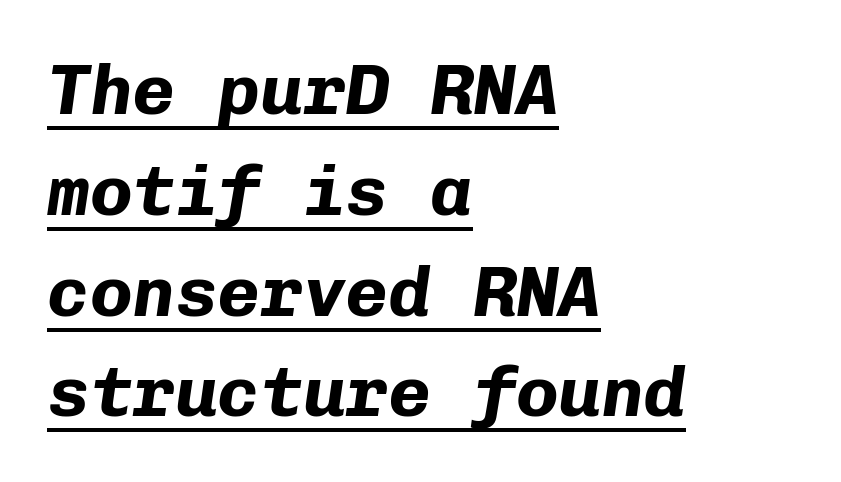
The image shows 71 px bold type, italic (leaning right), monospaced; set left-aligned, normal line spacing (1.42x), normal letter spacing, underlined; low stroke contrast and a medium x-height.
